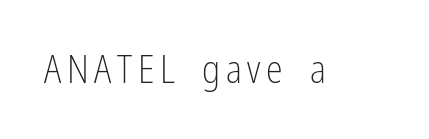
The lettering stays uniformly vertical, giving the passage a roman look. Looks like regular typesetting: each glyph gets only the width it needs. The strokes are not fattened; the text isn't bold. A typesetter would label this face a sans.
